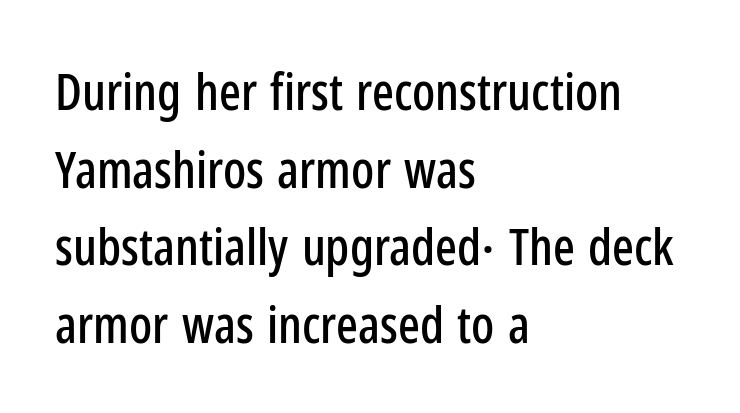
The image shows 51 px condensed sans-serif type, upright; set left-aligned, normal line spacing (1.52x), normal letter spacing, not underlined; low stroke contrast and a medium x-height.
